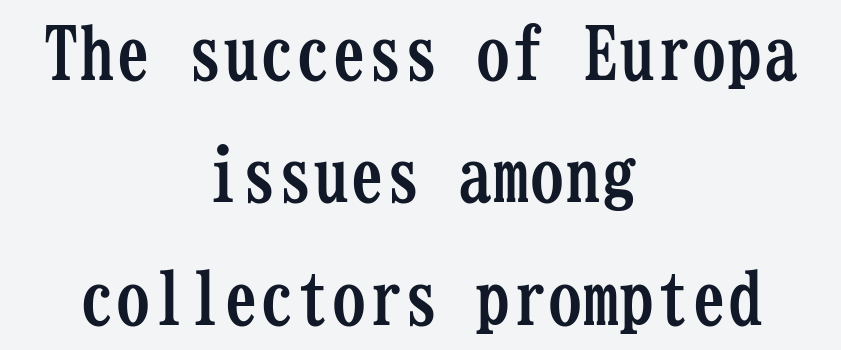
The image shows 72 px semibold, condensed serif type, upright, monospaced; set centered, normal line spacing (1.7x), normal letter spacing, not underlined; low stroke contrast and a medium x-height.
